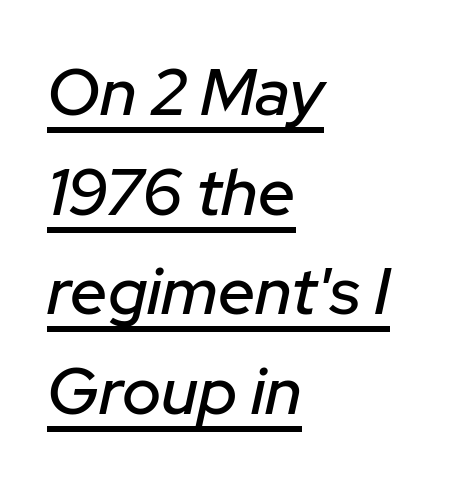
You could not count columns in this text — the font is proportionally spaced. Layout note: lines flush left. Style check: oblique. Compared with typical body copy, the letter spacing here is the same. The vertical gap from one line to the next is medium. Underlined type.
